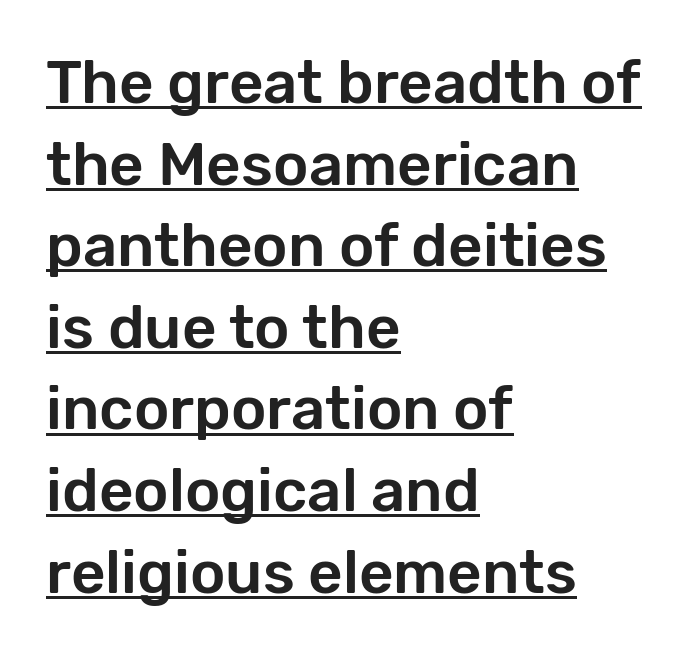
{"serif": "no", "italic": "no", "width": "normal", "stroke_contrast": "low", "x_height": "medium", "monospaced": "no", "underline": "yes", "align": "left", "line_spacing": "normal", "line_spacing_ratio": 1.36, "letter_spacing": "normal", "letter_spacing_em": 0.0, "glyph_px": 60}
